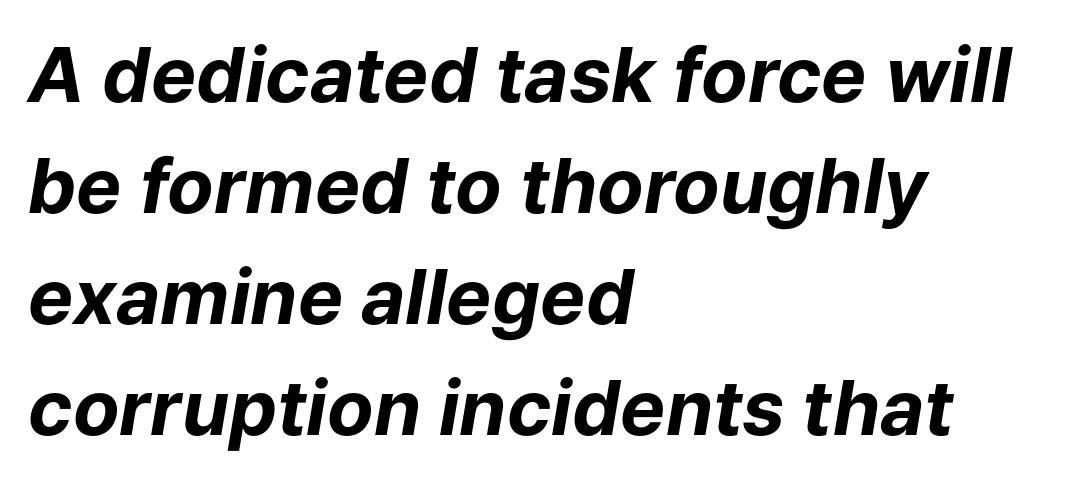
The image shows 76 px bold type, italic (leaning right); set left-aligned, normal line spacing (1.46x), normal letter spacing, not underlined; low stroke contrast and a medium x-height.
